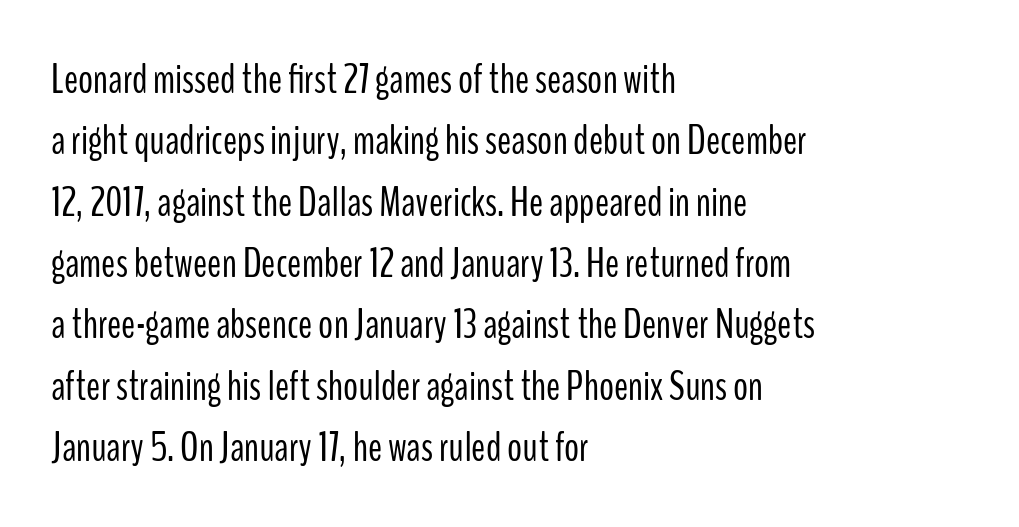
Do the letters lean? They stand straight. One glance says typical: line gaps are just what's usual. Note the varied advance widths — an 'i' is clearly narrower than an 'm'. The tracking reads as untouched default to a designer's eye.
